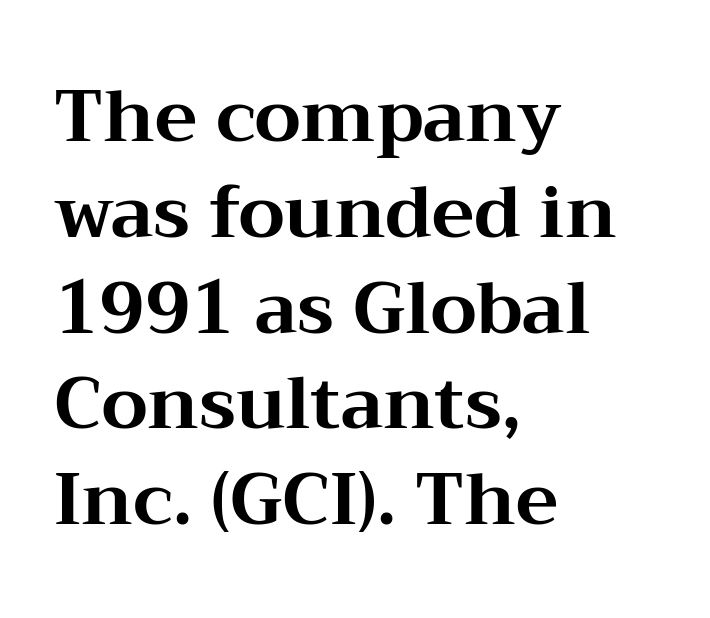
Q: Is the text bold? A: Yes.
Q: Is the text italic (slanted)? A: No, it is upright.
Q: Is the typeface a serif or a sans-serif typeface? A: Serif.
Q: Is the text underlined? A: No.
Q: How is the paragraph aligned? A: Left-aligned.
Q: Is the spacing between letters normal or unusually wide? A: Normal.
Q: Is the spacing between lines tight, normal or loose? A: Normal.
Q: Width (condensed, normal, or wide)? A: Wide.
Q: Stroke contrast? A: Medium.
Q: x-height? A: Medium.
Q: Monospaced? A: No.
